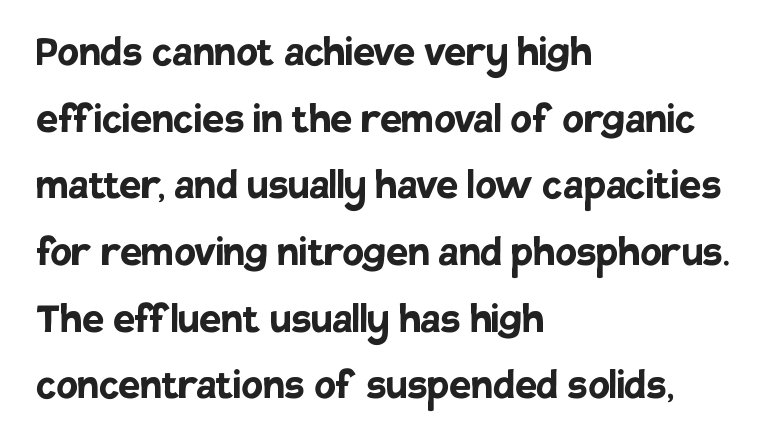
{"serif": "no", "italic": "no", "bold": "yes", "weight": "semibold", "width": "normal", "stroke_contrast": "low", "x_height": "large", "monospaced": "no", "underline": "no", "align": "left", "line_spacing": "normal", "line_spacing_ratio": 1.36, "letter_spacing": "normal", "letter_spacing_em": 0.0, "glyph_px": 49}
